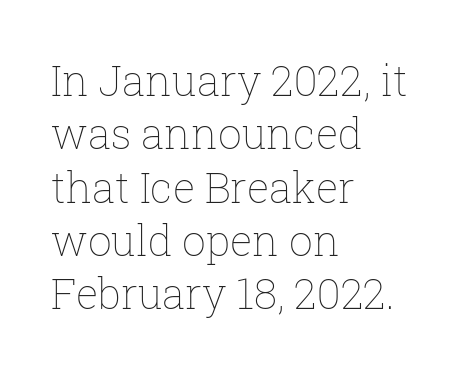
The image shows 42 px thin type, upright; set left-aligned, normal line spacing (1.27x), normal letter spacing, not underlined; low stroke contrast and a medium x-height.
